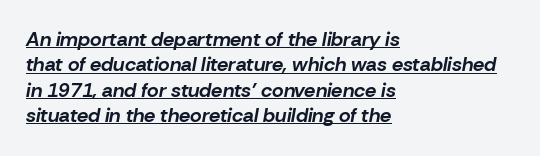
Underline: present. Students, note that the glyphs here touch the page at normal intervals. The leading is moderate, giving the passage an even texture. Does the lettering tilt? It does — this is italic. The passage is arranged the way most books set body copy — flush left. Heavy, bold letterforms.
